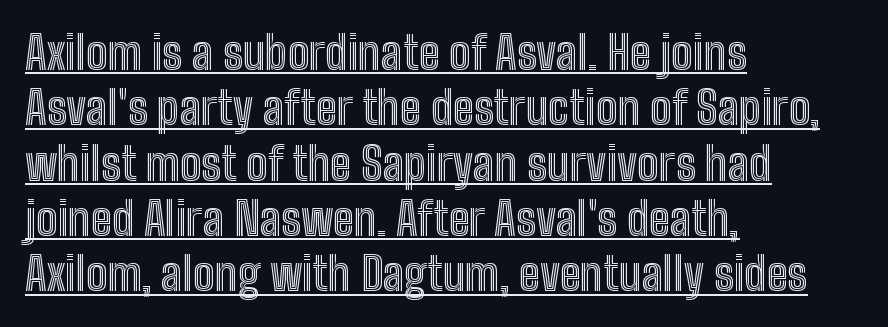
The image shows 45 px condensed type, upright; set left-aligned, line spacing 1.23x, normal letter spacing, underlined; a medium x-height.
